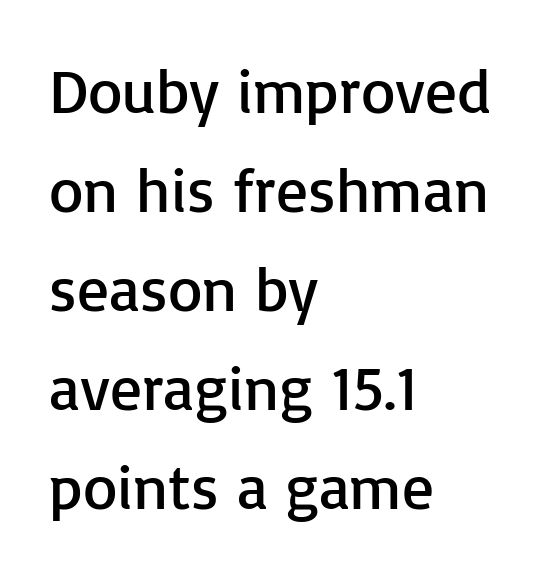
The image shows 63 px regular-weight sans-serif type, upright; set left-aligned, normal line spacing (1.57x), normal letter spacing, not underlined; low stroke contrast and a medium x-height.
